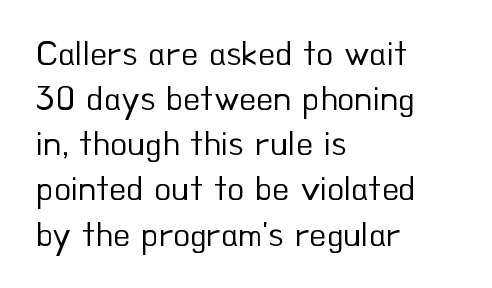
The image shows 35 px regular-weight sans-serif type, upright; set left-aligned, normal line spacing (1.29x), normal letter spacing, not underlined; low stroke contrast and a small x-height.
